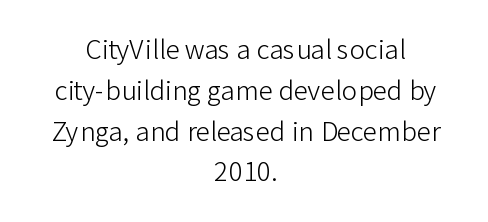
{"italic": "no", "bold": "no", "underline": "no", "align": "center", "line_spacing": "normal", "line_spacing_ratio": 1.57, "letter_spacing": "normal", "letter_spacing_em": 0.0, "glyph_px": 26}
